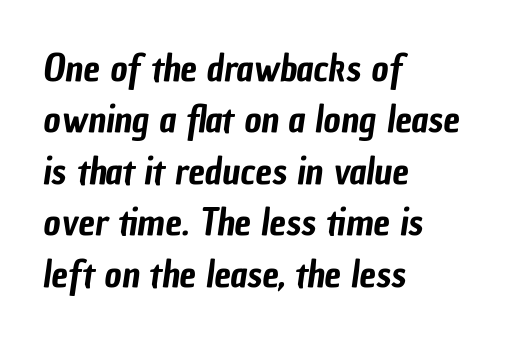
{"serif": "no", "width": "condensed", "stroke_contrast": "low", "x_height": "medium", "monospaced": "no", "underline": "no", "align": "left", "line_spacing": "normal", "line_spacing_ratio": 1.39, "letter_spacing": "normal", "letter_spacing_em": 0.0, "glyph_px": 37}
